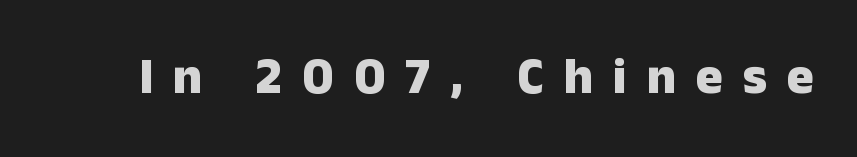
{"serif": "no", "italic": "no", "bold": "yes", "weight": "heavy", "width": "normal", "stroke_contrast": "low", "x_height": "medium", "monospaced": "no", "underline": "no", "letter_spacing": "wide", "letter_spacing_em": 0.39, "glyph_px": 51}
